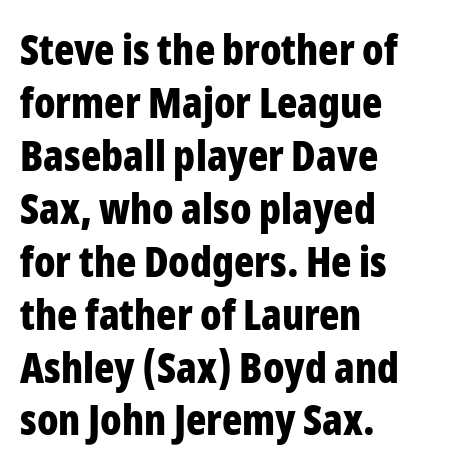
The image shows 42 px bold, condensed sans-serif type, upright; set left-aligned, normal line spacing (1.26x), normal letter spacing, not underlined; low stroke contrast and a medium x-height.
